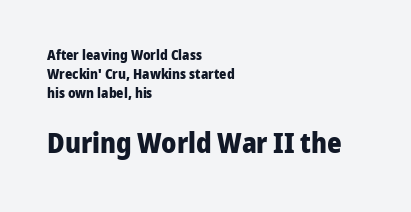
Q: Is the text bold? A: Yes.
Q: Is the text italic (slanted)? A: No, it is upright.
Q: Is the typeface a serif or a sans-serif typeface? A: Sans-serif.
Q: Is the text underlined? A: No.
Q: How is the paragraph aligned? A: Left-aligned.
Q: Is the spacing between letters normal or unusually wide? A: Normal.
Q: Is the spacing between lines tight, normal or loose? A: Normal.
Q: Which block of text is set in a larger size, the first (top) or the second (bottom)? A: The second (bottom) one.
Q: Width (condensed, normal, or wide)? A: Normal.
Q: Stroke contrast? A: Low.
Q: x-height? A: Medium.
Q: Monospaced? A: No.
